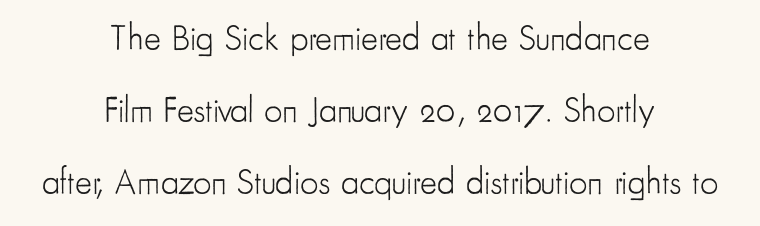
The image shows 36 px light, condensed sans-serif type, upright; set centered, loose line spacing (2.0x), normal letter spacing, not underlined; low stroke contrast and a small x-height.
